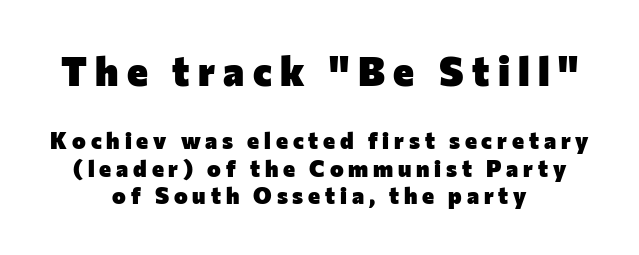
Q: Is the text bold? A: Yes.
Q: Is the text italic (slanted)? A: No, it is upright.
Q: Is the typeface a serif or a sans-serif typeface? A: Sans-serif.
Q: Is the text underlined? A: No.
Q: How is the paragraph aligned? A: Centered.
Q: Is the spacing between letters normal or unusually wide? A: Unusually wide.
Q: Which block of text is set in a larger size, the first (top) or the second (bottom)? A: The first (top) one.
Q: Width (condensed, normal, or wide)? A: Normal.
Q: Stroke contrast? A: Low.
Q: x-height? A: Medium.
Q: Monospaced? A: No.
